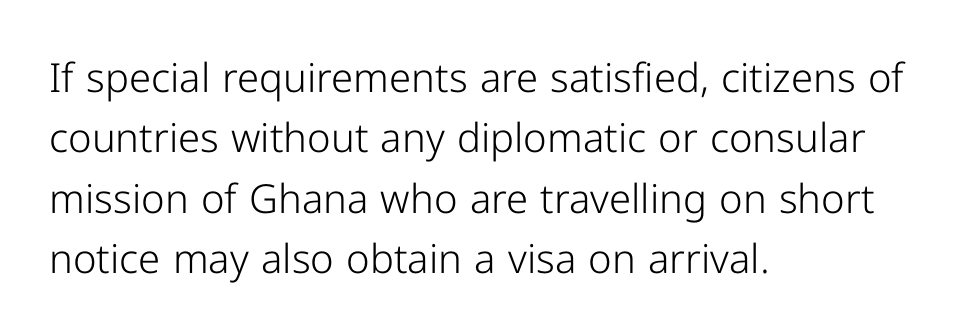
{"serif": "no", "italic": "no", "bold": "no", "weight": "light", "width": "normal", "stroke_contrast": "low", "x_height": "medium", "monospaced": "no", "underline": "no", "align": "left", "line_spacing": "normal", "line_spacing_ratio": 1.51, "letter_spacing": "normal", "letter_spacing_em": 0.0, "glyph_px": 40}
